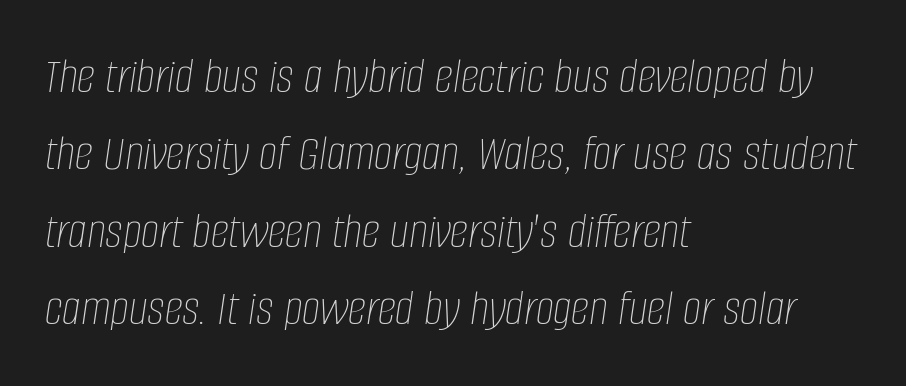
{"italic": "yes", "lean": "right", "slant_degrees": 8, "bold": "no", "weight": "thin", "width": "condensed", "stroke_contrast": "low", "x_height": "large", "monospaced": "no", "underline": "no", "align": "left", "line_spacing": "normal", "line_spacing_ratio": 1.49, "letter_spacing": "normal", "letter_spacing_em": 0.0, "glyph_px": 52}
